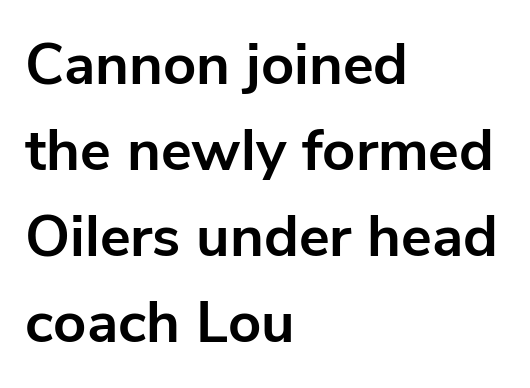
{"serif": "no", "italic": "no", "bold": "yes", "weight": "bold", "width": "normal", "stroke_contrast": "low", "x_height": "medium", "monospaced": "no", "underline": "no", "align": "left", "line_spacing": "normal", "line_spacing_ratio": 1.48, "letter_spacing": "normal", "letter_spacing_em": 0.0, "glyph_px": 58}
